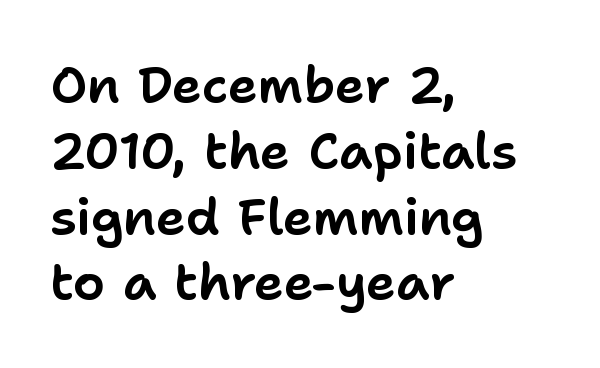
{"serif": "no", "italic": "no", "width": "normal", "stroke_contrast": "low", "x_height": "medium", "monospaced": "no", "underline": "no", "align": "left", "line_spacing": "normal", "line_spacing_ratio": 1.29, "letter_spacing": "normal", "letter_spacing_em": 0.0, "glyph_px": 51}
